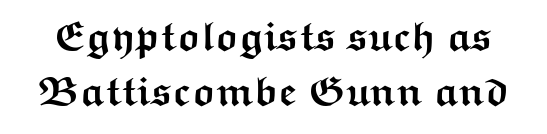
The image shows 41 px semibold, wide sans-serif type, upright; set normal line spacing (1.33x), normal letter spacing, not underlined; medium stroke contrast and a medium x-height.
